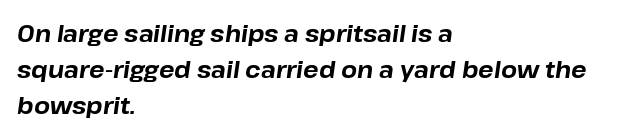
Q: Is the text bold? A: Yes.
Q: Is the text italic (slanted)? A: Yes, it leans right by about 8 degrees.
Q: Is the text underlined? A: No.
Q: How is the paragraph aligned? A: Left-aligned.
Q: Is the spacing between letters normal or unusually wide? A: Normal.
Q: Is the spacing between lines tight, normal or loose? A: Normal.
